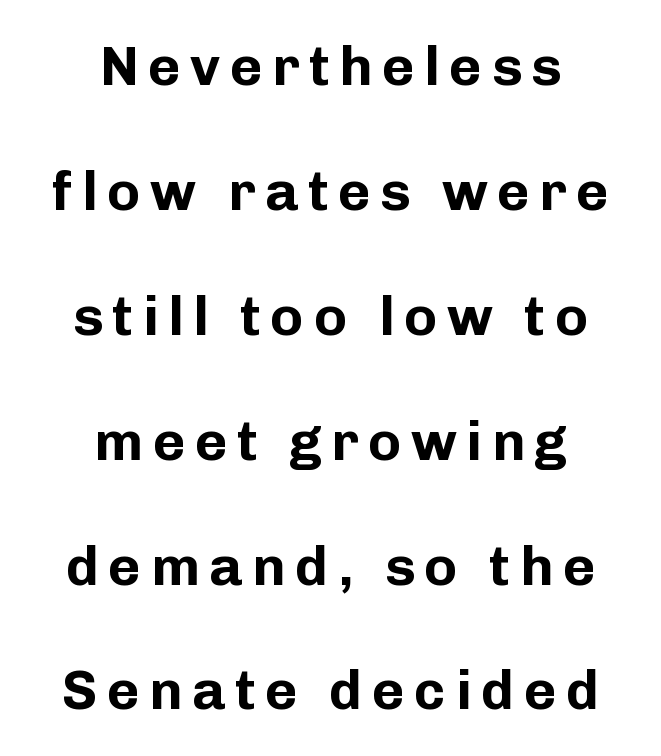
The image shows 56 px bold sans-serif type, upright; set centered, loose line spacing (2.23x), not underlined; low stroke contrast and a medium x-height.
